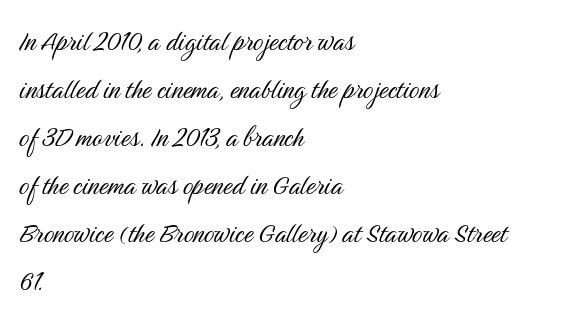
{"serif": "no", "bold": "no", "weight": "light", "width": "condensed", "stroke_contrast": "medium", "x_height": "medium", "monospaced": "no", "underline": "no", "align": "left", "line_spacing": "normal", "line_spacing_ratio": 1.5, "letter_spacing": "normal", "letter_spacing_em": 0.0, "glyph_px": 32}
